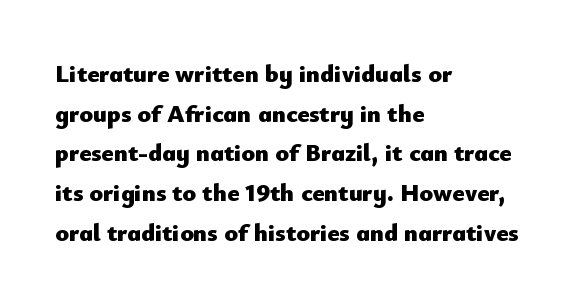
The image shows 25 px bold type, upright; set left-aligned, normal line spacing (1.59x), normal letter spacing, not underlined.
